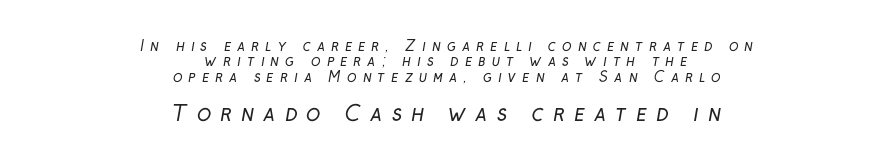
{"bold": "no", "underline": "no", "align": "center", "line_spacing": "tight", "line_spacing_ratio": 1.09, "letter_spacing": "wide", "letter_spacing_em": 0.44, "larger_block": "second", "size_ratio": 1.5, "glyph_px": 21}
